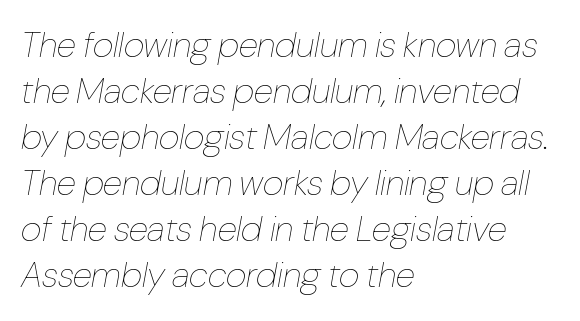
The image shows 36 px thin, condensed type, italic (leaning right); set left-aligned, normal line spacing (1.28x), normal letter spacing, not underlined; low stroke contrast and a medium x-height.
